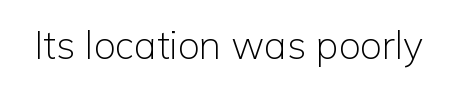
The image shows 39 px light sans-serif type, upright; set normal letter spacing, not underlined; low stroke contrast and a medium x-height.
